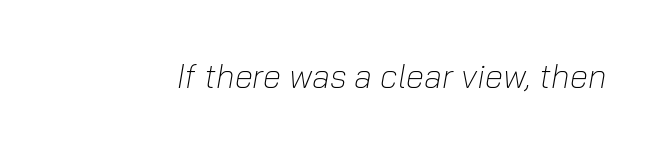
The image shows 33 px light type, italic (leaning right); set normal letter spacing, not underlined; low stroke contrast and a medium x-height.
